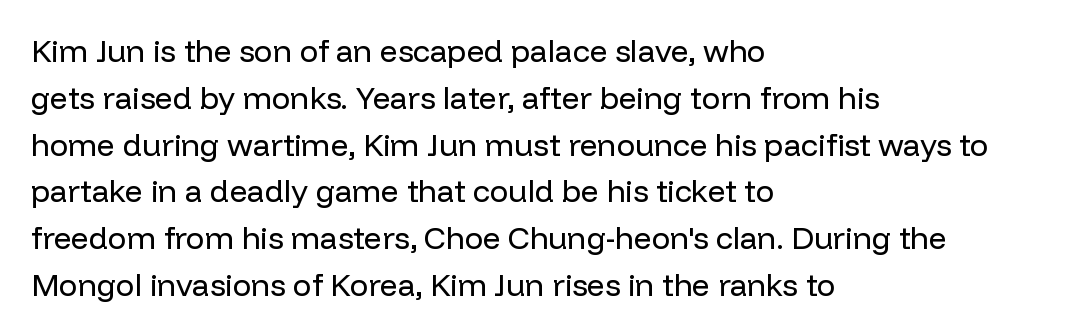
The image shows 31 px regular-weight sans-serif type, upright; set left-aligned, normal line spacing (1.51x), normal letter spacing, not underlined; low stroke contrast and a medium x-height.
